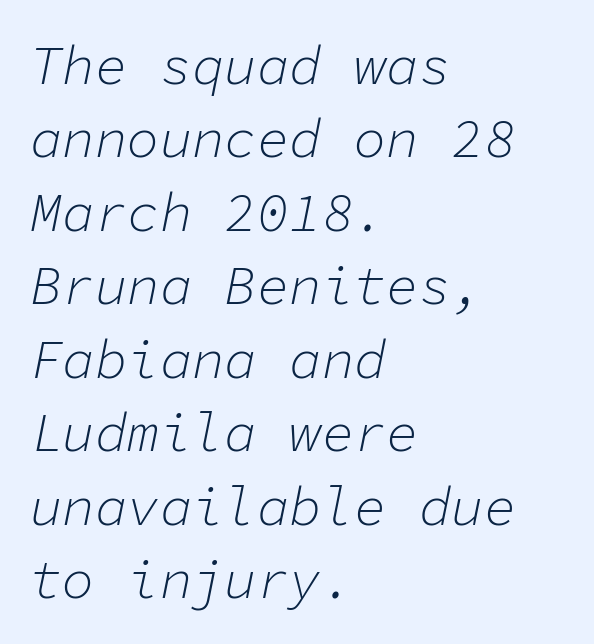
These lines are rendered in a fixed-pitch font. A typesetter would call this zero additional tracking. Stems here are at most as thick as an everyday book face. No word sits above an underline. Compared with a centered layout, this one pins lines to the left instead. The leading is moderate, giving the passage an even texture.
